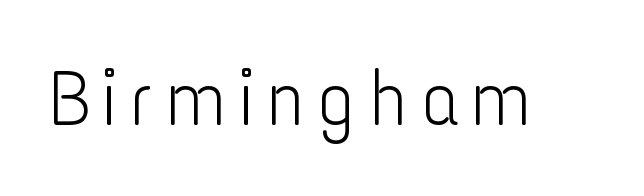
Do the letters lean? They stand straight. Descenders are the only things crossing below the line. The glyphs in this specimen are sans serif. Character widths vary here, with narrow letters taking less room than wide ones.
